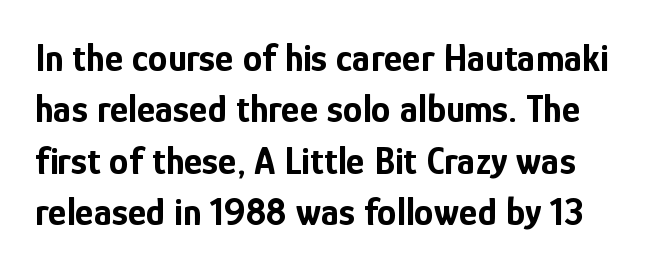
Q: Is the text bold? A: Yes.
Q: Is the text italic (slanted)? A: No, it is upright.
Q: Is the typeface a serif or a sans-serif typeface? A: Sans-serif.
Q: Is the text underlined? A: No.
Q: Is the spacing between letters normal or unusually wide? A: Normal.
Q: Is the spacing between lines tight, normal or loose? A: Normal.
Q: Width (condensed, normal, or wide)? A: Condensed.
Q: Stroke contrast? A: Low.
Q: x-height? A: Medium.
Q: Monospaced? A: No.
